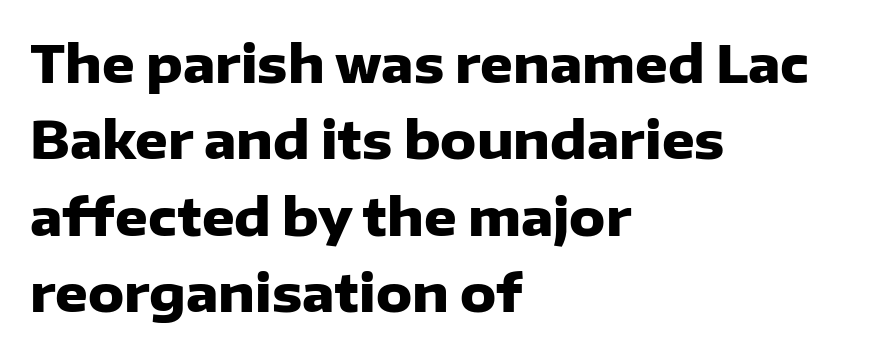
Q: Is the text bold? A: Yes.
Q: Is the text italic (slanted)? A: No, it is upright.
Q: Is the typeface a serif or a sans-serif typeface? A: Sans-serif.
Q: Is the text underlined? A: No.
Q: How is the paragraph aligned? A: Left-aligned.
Q: Is the spacing between letters normal or unusually wide? A: Normal.
Q: Is the spacing between lines tight, normal or loose? A: Normal.
Q: Width (condensed, normal, or wide)? A: Normal.
Q: Stroke contrast? A: Low.
Q: x-height? A: Medium.
Q: Monospaced? A: No.
